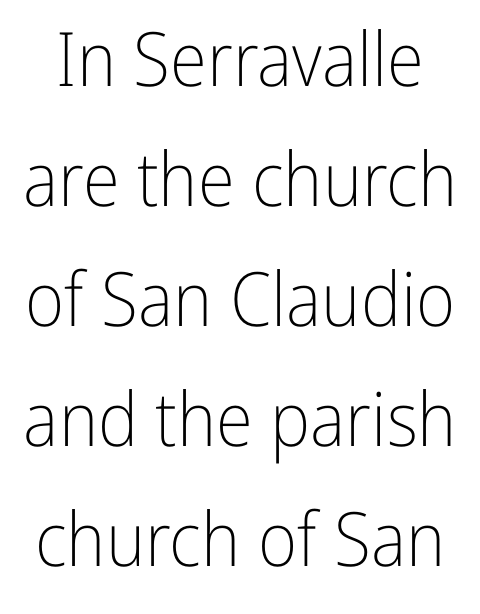
{"serif": "no", "italic": "no", "bold": "no", "weight": "light", "width": "condensed", "stroke_contrast": "low", "x_height": "medium", "monospaced": "no", "underline": "no", "line_spacing": "normal", "line_spacing_ratio": 1.6, "letter_spacing": "normal", "letter_spacing_em": 0.0, "glyph_px": 75}
